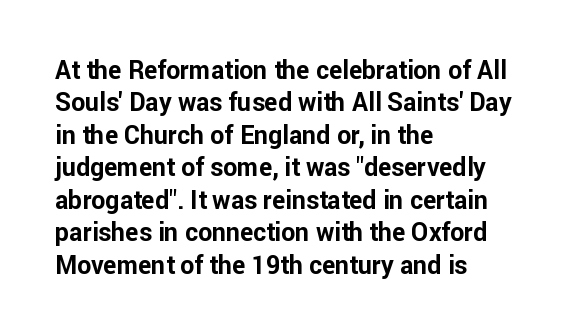
The image shows 25 px bold type, upright; set left-aligned, normal line spacing (1.3x), normal letter spacing, not underlined.
